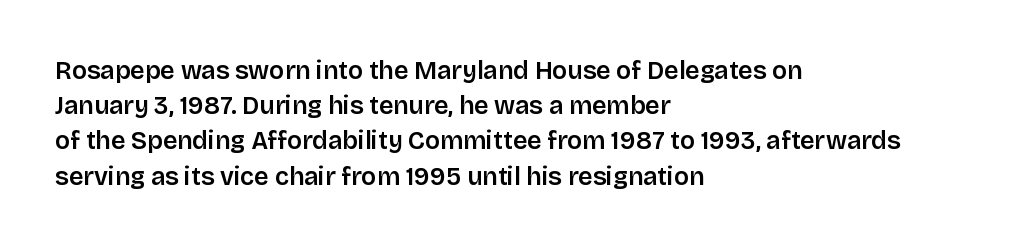
Q: Is the text italic (slanted)? A: No, it is upright.
Q: Is the text underlined? A: No.
Q: How is the paragraph aligned? A: Left-aligned.
Q: Is the spacing between letters normal or unusually wide? A: Normal.
Q: Is the spacing between lines tight, normal or loose? A: Normal.
